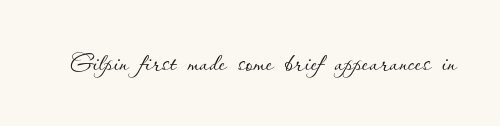
Summary of weight: not heavy and not bold. A typesetter would call this proportional, since set widths differ per character. Students, note that the glyphs here touch the page at normal intervals.
